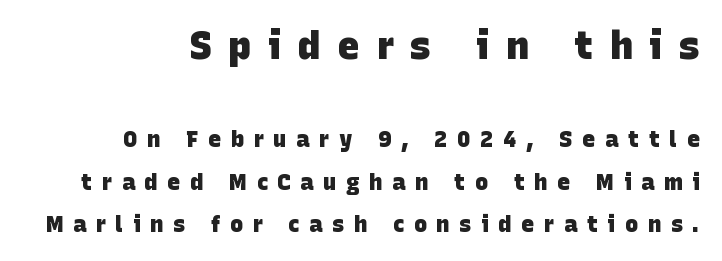
Q: Is the text bold? A: Yes.
Q: Is the typeface a serif or a sans-serif typeface? A: Sans-serif.
Q: Is the text underlined? A: No.
Q: Is the spacing between letters normal or unusually wide? A: Unusually wide.
Q: Is the spacing between lines tight, normal or loose? A: Loose.
Q: Which block of text is set in a larger size, the first (top) or the second (bottom)? A: The first (top) one.
Q: Width (condensed, normal, or wide)? A: Normal.
Q: Stroke contrast? A: Low.
Q: x-height? A: Large.
Q: Monospaced? A: No.
